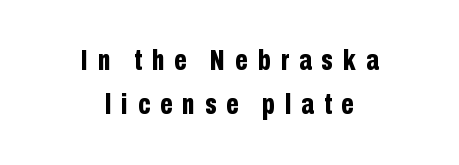
Q: Is the text bold? A: Yes.
Q: Is the text italic (slanted)? A: No, it is upright.
Q: Is the typeface a serif or a sans-serif typeface? A: Sans-serif.
Q: Is the text underlined? A: No.
Q: How is the paragraph aligned? A: Centered.
Q: Is the spacing between letters normal or unusually wide? A: Unusually wide.
Q: Is the spacing between lines tight, normal or loose? A: Normal.
Q: Width (condensed, normal, or wide)? A: Condensed.
Q: Stroke contrast? A: Low.
Q: x-height? A: Medium.
Q: Monospaced? A: No.
